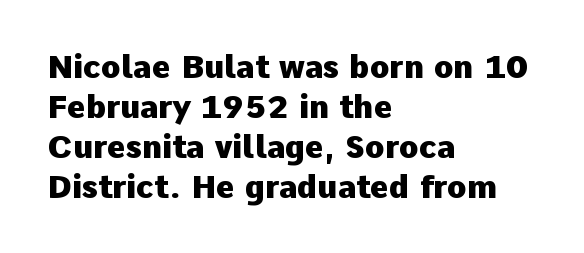
{"serif": "no", "italic": "no", "bold": "yes", "weight": "heavy", "width": "normal", "stroke_contrast": "low", "x_height": "medium", "monospaced": "no", "underline": "no", "align": "left", "line_spacing": "normal", "line_spacing_ratio": 1.25, "letter_spacing": "normal", "letter_spacing_em": 0.0, "glyph_px": 32}
